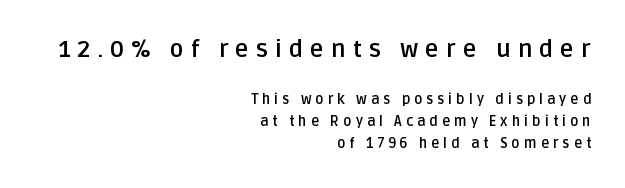
The image shows 24 px bold type, upright; set right-aligned, normal line spacing (1.58x), unusually wide letter spacing (+0.28 em), not underlined; the first (top) block is 1.71x larger.
